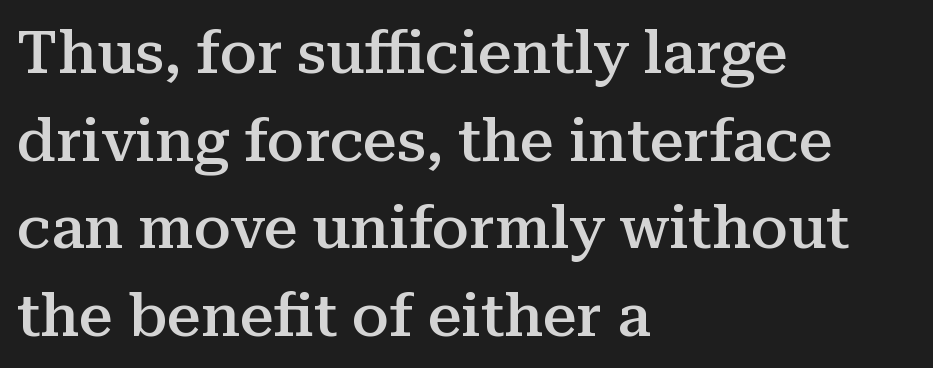
The image shows 60 px semibold serif type, upright; set left-aligned, normal line spacing (1.46x), normal letter spacing, not underlined; medium stroke contrast and a medium x-height.
